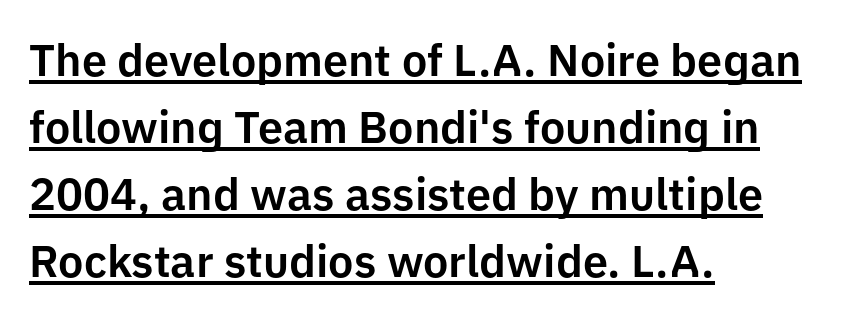
The image shows 45 px sans-serif type, upright; set left-aligned, normal line spacing (1.49x), normal letter spacing, underlined; low stroke contrast and a medium x-height.
